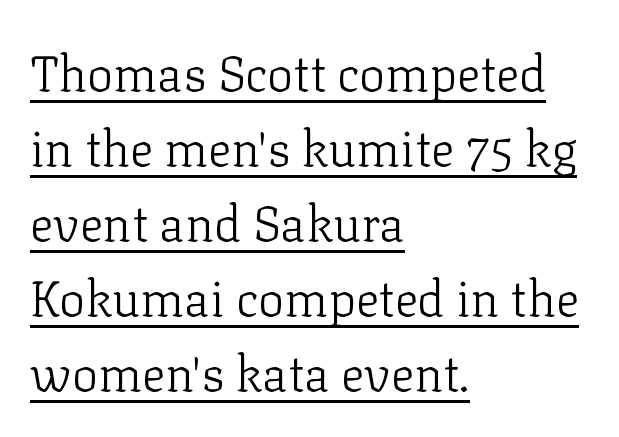
Q: Is the text bold? A: No.
Q: Is the text italic (slanted)? A: No, it is upright.
Q: Is the typeface a serif or a sans-serif typeface? A: Serif.
Q: Is the text underlined? A: Yes.
Q: How is the paragraph aligned? A: Left-aligned.
Q: Is the spacing between letters normal or unusually wide? A: Normal.
Q: Is the spacing between lines tight, normal or loose? A: Normal.
Q: Width (condensed, normal, or wide)? A: Normal.
Q: Stroke contrast? A: Low.
Q: x-height? A: Medium.
Q: Monospaced? A: No.
